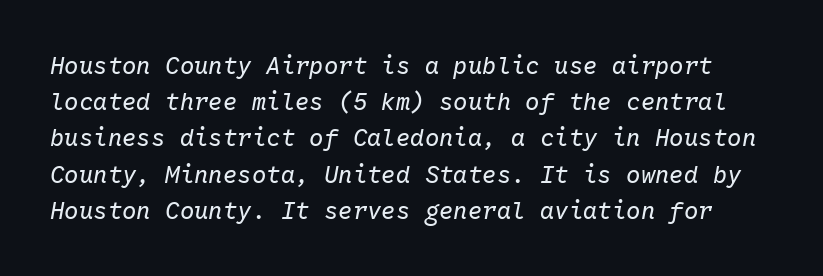
Q: Is the text bold? A: No.
Q: Is the text italic (slanted)? A: Yes, it leans right by about 10 degrees.
Q: Is the text underlined? A: No.
Q: Is the spacing between letters normal or unusually wide? A: Normal.
Q: Is the spacing between lines tight, normal or loose? A: Normal.
